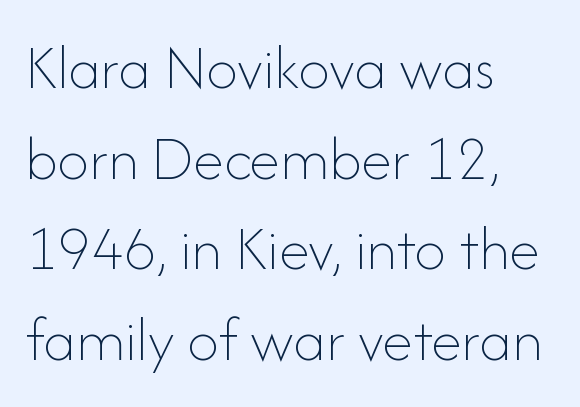
The image shows 63 px thin type, upright; set left-aligned, normal line spacing (1.44x), normal letter spacing, not underlined; low stroke contrast and a small x-height.
